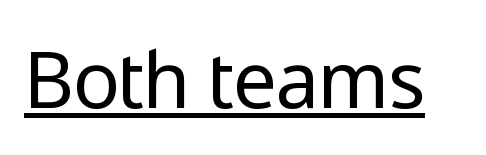
Posture: upright roman. Proportional: the letters do not fall into vertical columns. No chunkiness to these letters — they're not bold. This rendering employs a face without finishing strokes, i.e., a sans-serif. Is there an underline? Yes — a line sits under the letters.
